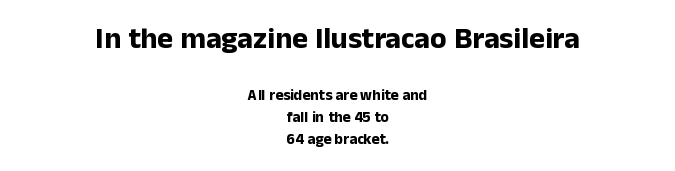
The image shows 30 px bold sans-serif type, upright; set centered, normal line spacing (1.45x), normal letter spacing, not underlined; the first (top) block is 2.0x larger; low stroke contrast and a medium x-height.
